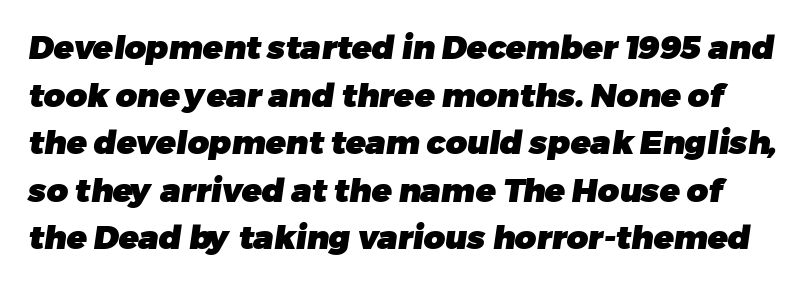
Q: Is the text bold? A: Yes.
Q: Is the typeface a serif or a sans-serif typeface? A: Sans-serif.
Q: Is the text underlined? A: No.
Q: Is the spacing between letters normal or unusually wide? A: Normal.
Q: Is the spacing between lines tight, normal or loose? A: Normal.
Q: Width (condensed, normal, or wide)? A: Normal.
Q: Stroke contrast? A: Low.
Q: x-height? A: Medium.
Q: Monospaced? A: No.
